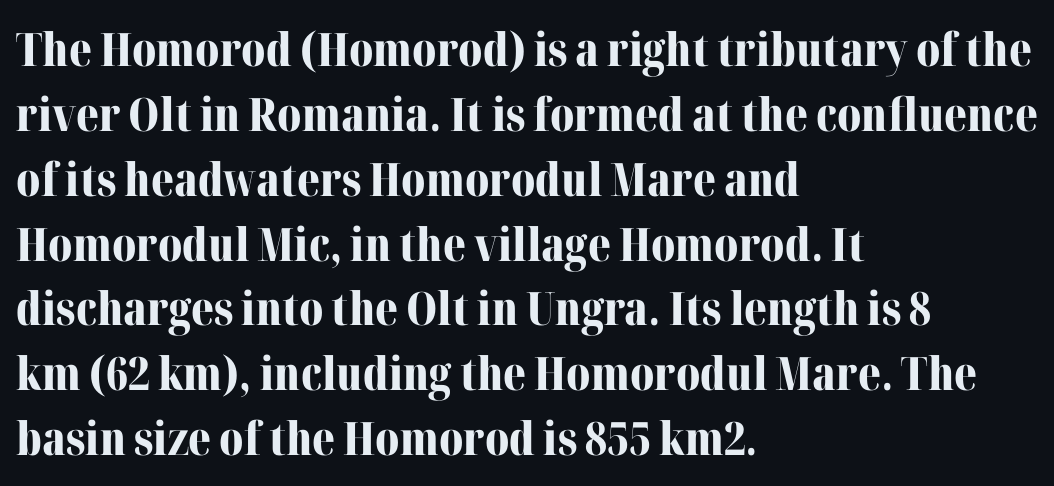
Q: Is the text bold? A: Yes.
Q: Is the text italic (slanted)? A: No, it is upright.
Q: Is the typeface a serif or a sans-serif typeface? A: Serif.
Q: Is the text underlined? A: No.
Q: How is the paragraph aligned? A: Left-aligned.
Q: Is the spacing between letters normal or unusually wide? A: Normal.
Q: Is the spacing between lines tight, normal or loose? A: Normal.
Q: Width (condensed, normal, or wide)? A: Normal.
Q: Stroke contrast? A: Medium.
Q: x-height? A: Medium.
Q: Monospaced? A: No.
